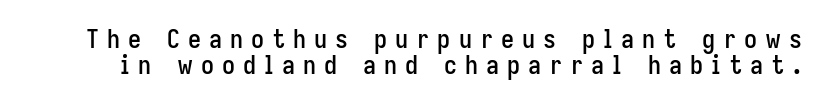
The image shows 26 px text type, upright; set tight line spacing (0.99x), unusually wide letter spacing (+0.31 em), not underlined.
